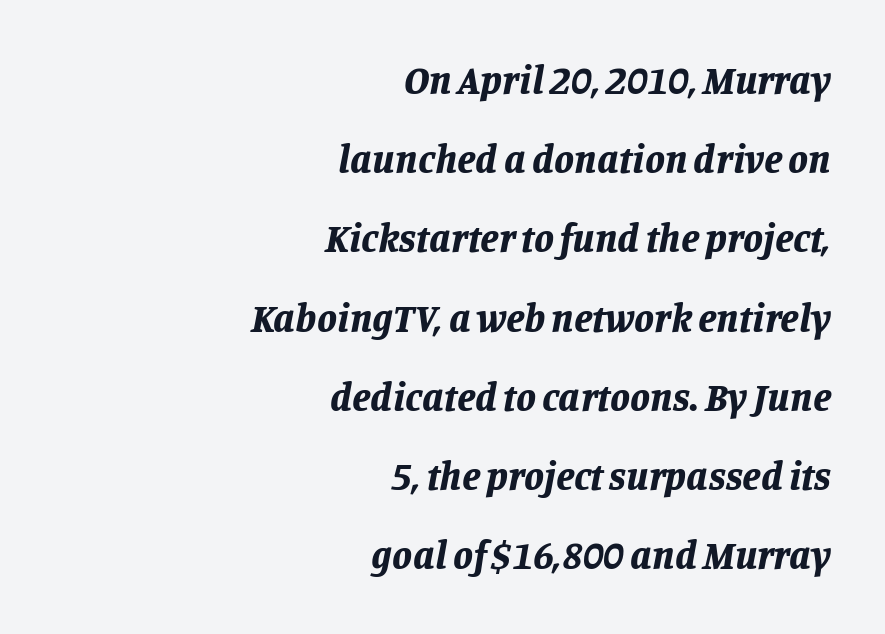
{"italic": "yes", "lean": "right", "slant_degrees": 11, "bold": "yes", "weight": "bold", "width": "normal", "stroke_contrast": "low", "x_height": "large", "monospaced": "no", "underline": "no", "align": "right", "line_spacing": "loose", "line_spacing_ratio": 1.98, "letter_spacing": "normal", "letter_spacing_em": 0.0, "glyph_px": 40}
